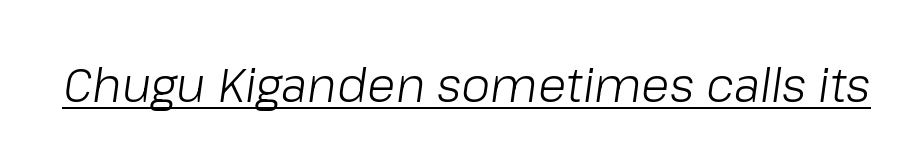
The image shows 47 px light type, italic (leaning right); set normal letter spacing, underlined; low stroke contrast and a medium x-height.
